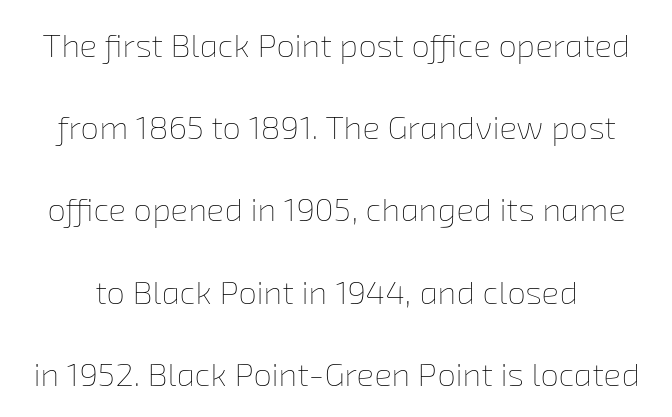
Q: Is the text bold? A: No.
Q: Is the text underlined? A: No.
Q: Is the spacing between letters normal or unusually wide? A: Normal.
Q: Is the spacing between lines tight, normal or loose? A: Loose.
Q: Width (condensed, normal, or wide)? A: Normal.
Q: Stroke contrast? A: Low.
Q: x-height? A: Medium.
Q: Monospaced? A: No.
